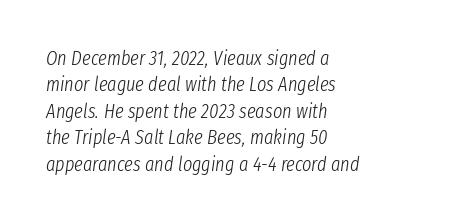
Q: Is the text bold? A: No.
Q: Is the text italic (slanted)? A: Yes, it leans right by about 8 degrees.
Q: Is the text underlined? A: No.
Q: How is the paragraph aligned? A: Left-aligned.
Q: Is the spacing between letters normal or unusually wide? A: Normal.
Q: Is the spacing between lines tight, normal or loose? A: Normal.
